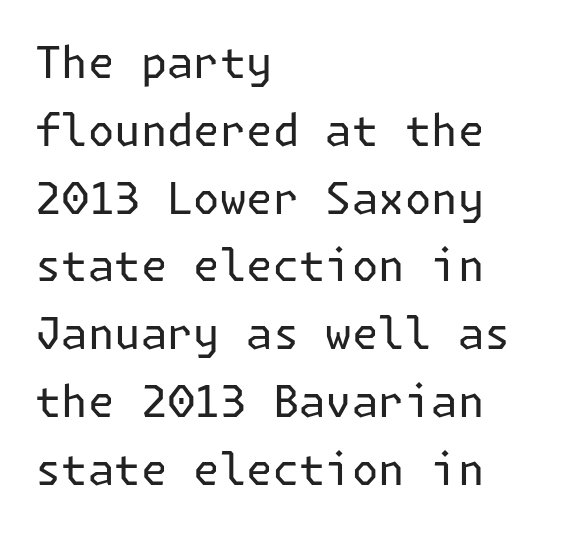
The gaps between neighbouring characters are ordinary and unremarkable. This block has exactly the height ordinary leading produces. These lines are set flush left with a ragged right edge. The specimen reads as upright at a glance. The glyphs are unaccompanied by any horizontal stroke below them.
